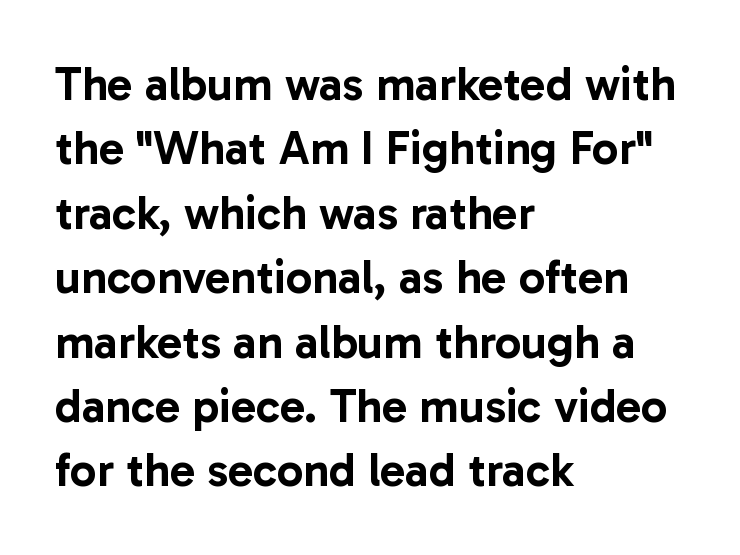
Q: Is the text italic (slanted)? A: No, it is upright.
Q: Is the typeface a serif or a sans-serif typeface? A: Sans-serif.
Q: Is the text underlined? A: No.
Q: How is the paragraph aligned? A: Left-aligned.
Q: Is the spacing between letters normal or unusually wide? A: Normal.
Q: Is the spacing between lines tight, normal or loose? A: Normal.
Q: Width (condensed, normal, or wide)? A: Normal.
Q: Stroke contrast? A: Low.
Q: x-height? A: Medium.
Q: Monospaced? A: No.
